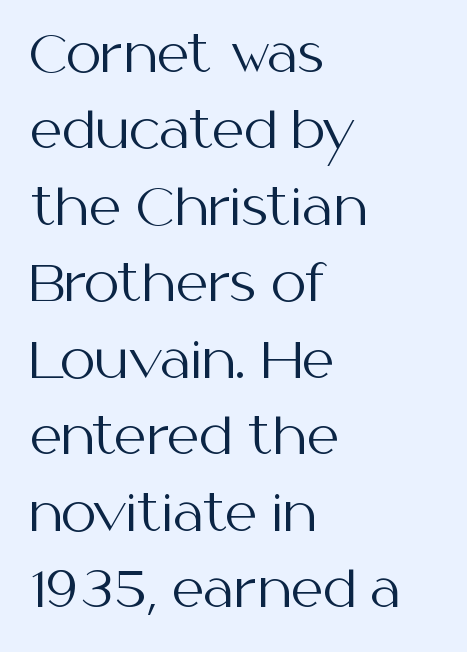
The typeface chosen for these lines omits serifs. This sample is left-justified, so line endings fall wherever the words run out. The font sits on the lighter half of the weight spectrum, regular included. Does extra space separate the letters? No, they use regular spacing. Proportional: the letters do not fall into vertical columns.
